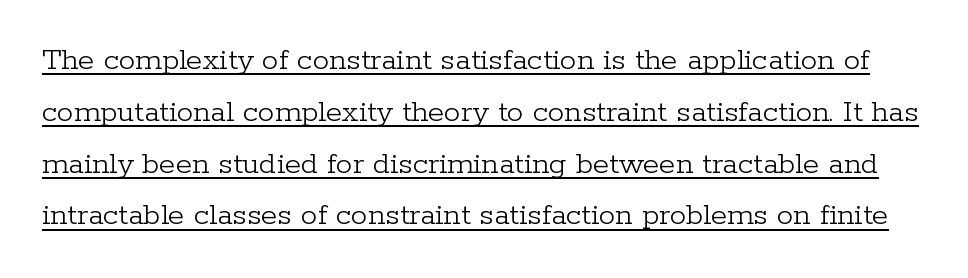
{"serif": "yes", "italic": "no", "bold": "no", "weight": "light", "width": "normal", "stroke_contrast": "low", "x_height": "medium", "monospaced": "no", "underline": "yes", "line_spacing": "normal", "line_spacing_ratio": 1.57, "letter_spacing": "normal", "letter_spacing_em": 0.0, "glyph_px": 33}
